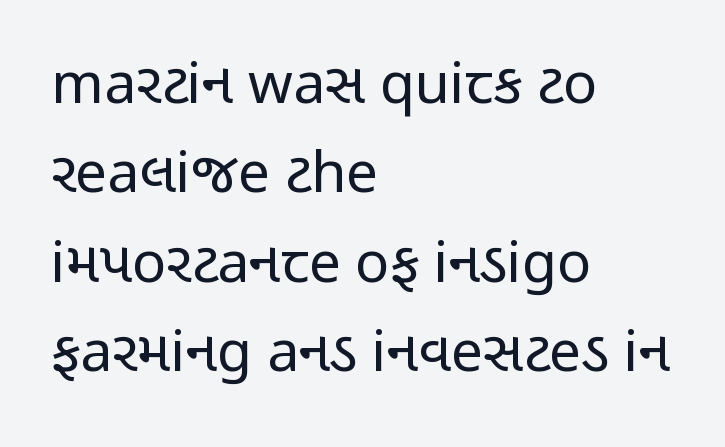
The image shows 57 px regular-weight, condensed sans-serif type, upright; set left-aligned, normal line spacing (1.57x), normal letter spacing, not underlined; low stroke contrast and a medium x-height.
